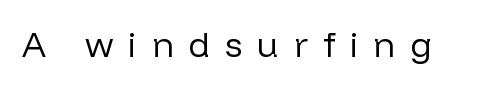
{"serif": "no", "italic": "no", "bold": "no", "weight": "regular", "width": "normal", "stroke_contrast": "low", "x_height": "medium", "monospaced": "no", "underline": "no", "letter_spacing": "wide", "letter_spacing_em": 0.43, "glyph_px": 35}
